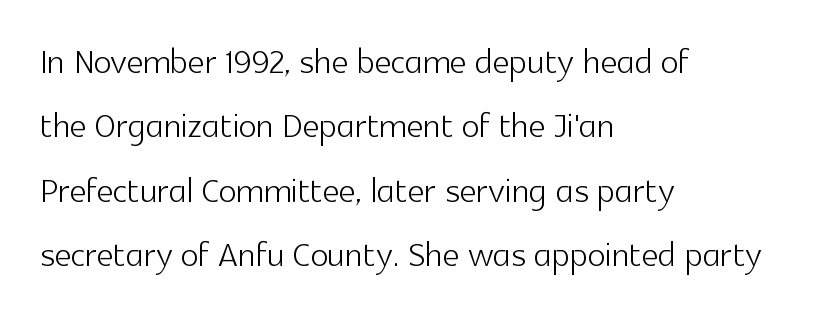
Q: Is the text bold? A: No.
Q: Is the text italic (slanted)? A: No, it is upright.
Q: Is the typeface a serif or a sans-serif typeface? A: Sans-serif.
Q: Is the text underlined? A: No.
Q: How is the paragraph aligned? A: Left-aligned.
Q: Is the spacing between letters normal or unusually wide? A: Normal.
Q: Is the spacing between lines tight, normal or loose? A: Normal.
Q: Width (condensed, normal, or wide)? A: Normal.
Q: x-height? A: Medium.
Q: Monospaced? A: No.
